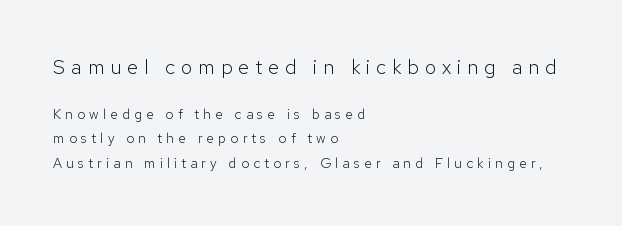
The image shows 20 px text type, upright; set left-aligned, line spacing 1.74x, unusually wide letter spacing (+0.3 em), not underlined; the first (top) block is 1.43x larger.
